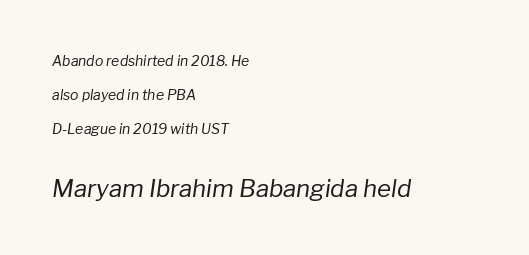
The letters look calm and open, with moderate or lighter stems. The designer gave the closing block more size than the opening block. A typesetter would call this leading open, well beyond the default. This rendering leaves character spacing at its baseline value. The specimen reads as italic at a glance. Just letters on the line, the space beneath them empty.
